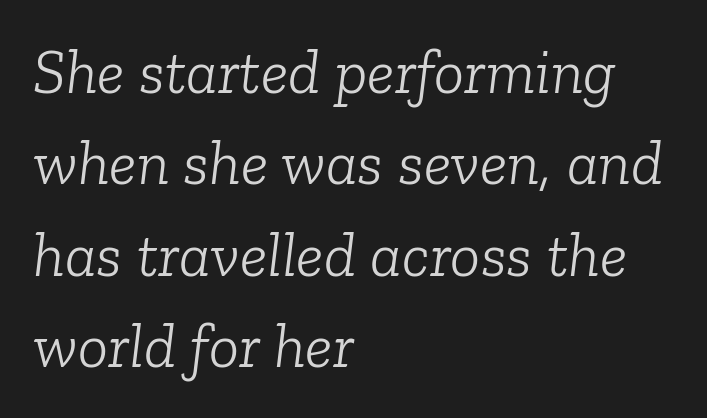
Q: Is the text bold? A: No.
Q: Is the text italic (slanted)? A: Yes, it leans right by about 6 degrees.
Q: Is the typeface a serif or a sans-serif typeface? A: Serif.
Q: Is the text underlined? A: No.
Q: How is the paragraph aligned? A: Left-aligned.
Q: Is the spacing between letters normal or unusually wide? A: Normal.
Q: Is the spacing between lines tight, normal or loose? A: Normal.
Q: Width (condensed, normal, or wide)? A: Normal.
Q: Stroke contrast? A: Low.
Q: x-height? A: Medium.
Q: Monospaced? A: No.
